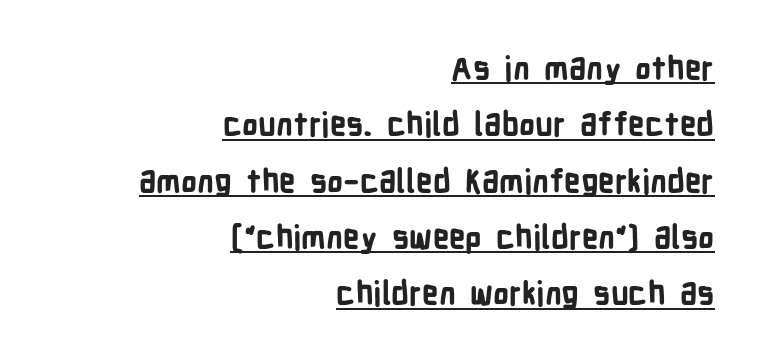
The image shows 32 px bold, condensed sans-serif type, upright; set right-aligned, line spacing 1.76x, normal letter spacing, underlined; low stroke contrast and a medium x-height.
